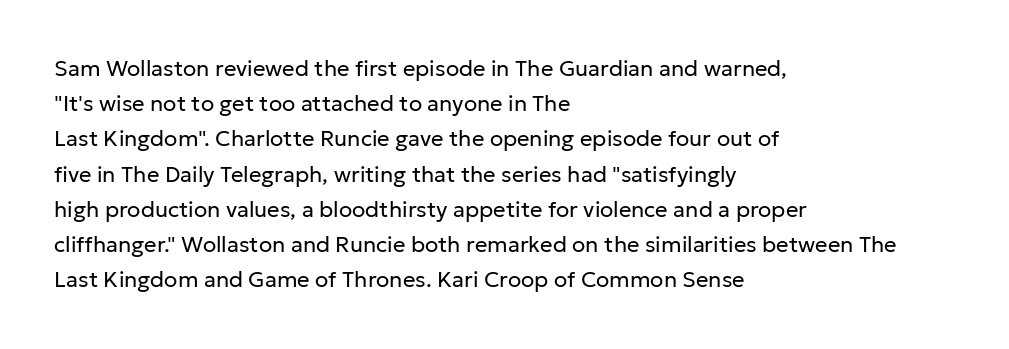
Q: Is the text bold? A: No.
Q: Is the text italic (slanted)? A: No, it is upright.
Q: Is the text underlined? A: No.
Q: How is the paragraph aligned? A: Left-aligned.
Q: Is the spacing between letters normal or unusually wide? A: Normal.
Q: Is the spacing between lines tight, normal or loose? A: Normal.
